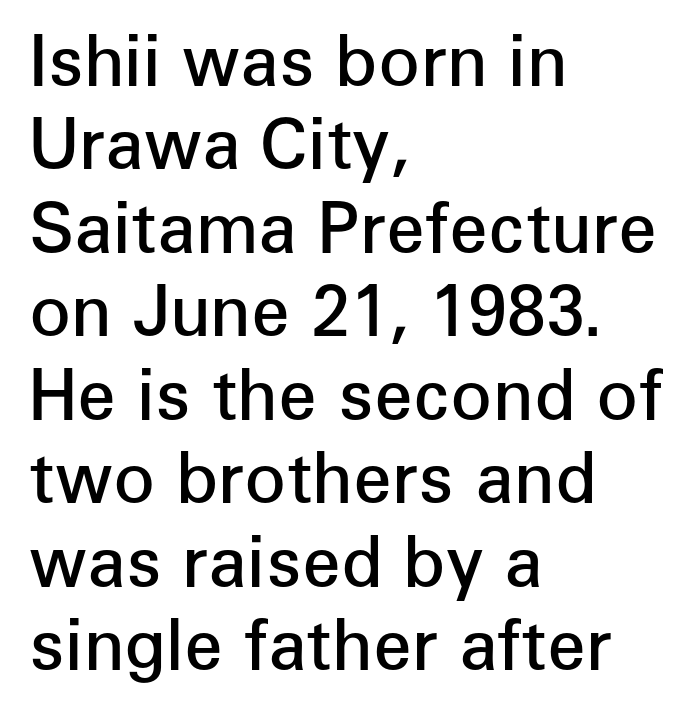
Note the varied advance widths — an 'i' is clearly narrower than an 'm'. Observe the absence of serifs on each vertical stroke in this sample. A typesetter would mark this as roman, not italic. Each line starts at the same left margin while the right side varies. The passage shown is not underscored anywhere.
